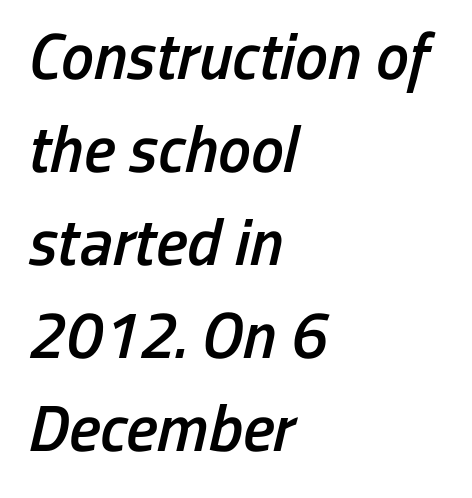
The image shows 66 px semibold, condensed type, italic (leaning right); set left-aligned, normal line spacing (1.41x), normal letter spacing, not underlined; low stroke contrast and a medium x-height.
